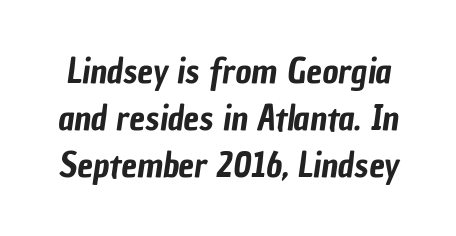
Proportional: the letters do not fall into vertical columns. Horizontal bands of white between lines are of average thickness. The gaps between neighbouring characters are ordinary and unremarkable. The letters carry no serifs — their stems end cleanly without finishing strokes. Honestly, there is no underline to notice here at all.
